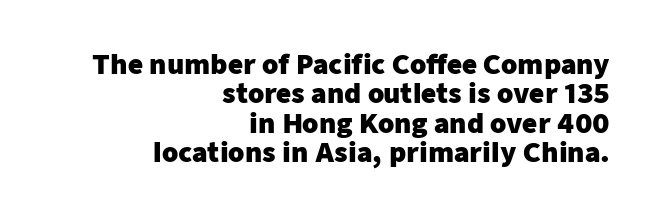
Q: Is the text bold? A: Yes.
Q: Is the text italic (slanted)? A: No, it is upright.
Q: Is the text underlined? A: No.
Q: How is the paragraph aligned? A: Right-aligned.
Q: Is the spacing between letters normal or unusually wide? A: Normal.
Q: Is the spacing between lines tight, normal or loose? A: Tight.
